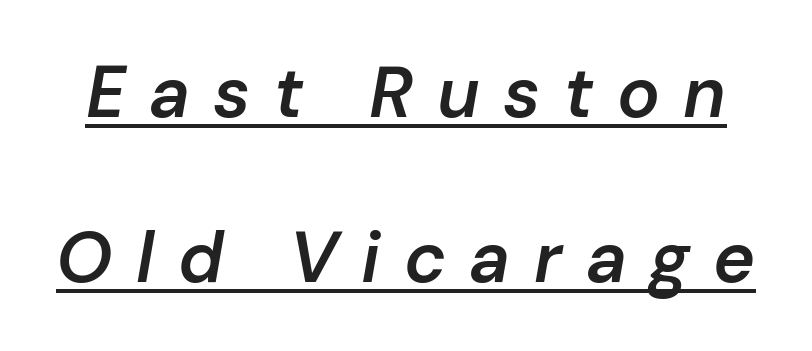
The face used here is proportionally spaced, like ordinary book or web type. This is the in-between weight designers call semibold or demi. Slant detected: the letters are inclined. The passage shown is underscored from start to finish. The passage shown has open, widely tracked lettering throughout. Airy leading.
